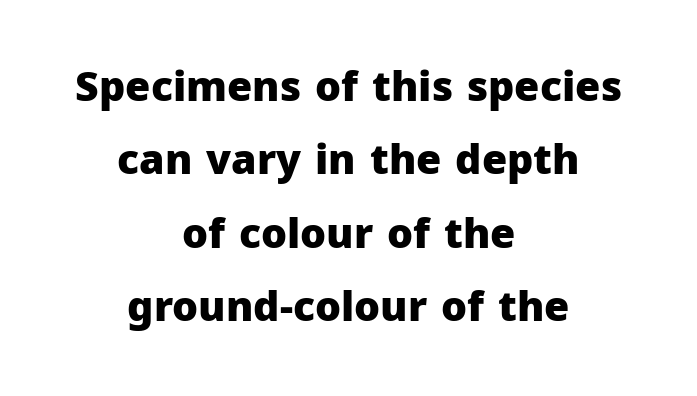
The image shows 41 px heavy sans-serif type, upright; set centered, line spacing 1.79x, normal letter spacing, not underlined; low stroke contrast and a medium x-height.
